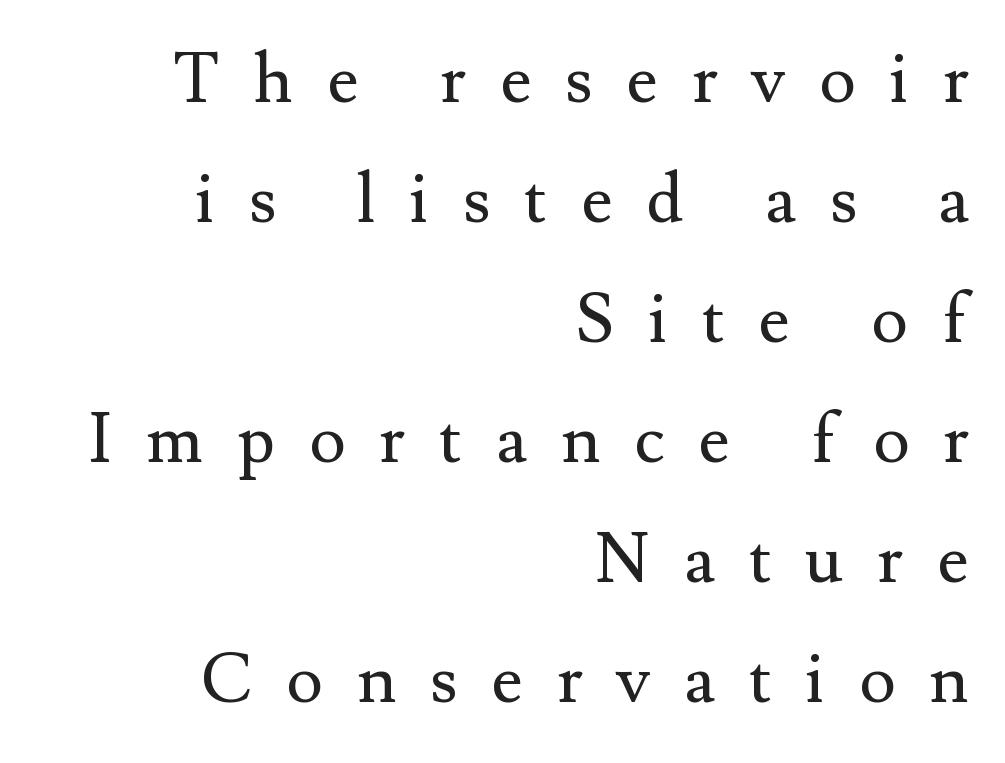
Q: Is the text bold? A: No.
Q: Is the text italic (slanted)? A: No, it is upright.
Q: Is the typeface a serif or a sans-serif typeface? A: Serif.
Q: Is the text underlined? A: No.
Q: How is the paragraph aligned? A: Right-aligned.
Q: Is the spacing between letters normal or unusually wide? A: Unusually wide.
Q: Width (condensed, normal, or wide)? A: Normal.
Q: Stroke contrast? A: Medium.
Q: x-height? A: Small.
Q: Monospaced? A: No.
